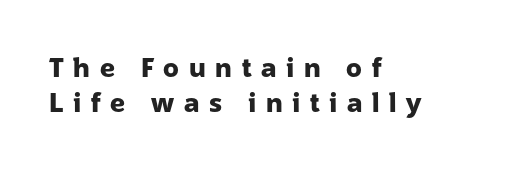
Q: Is the text bold? A: Yes.
Q: Is the text italic (slanted)? A: No, it is upright.
Q: Is the text underlined? A: No.
Q: How is the paragraph aligned? A: Left-aligned.
Q: Is the spacing between letters normal or unusually wide? A: Unusually wide.
Q: Is the spacing between lines tight, normal or loose? A: Normal.
